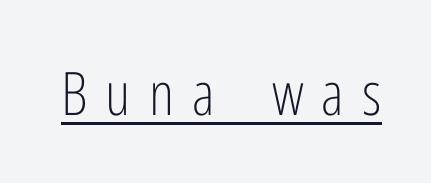
Examine the stroke ends and you'll find no serifs. Stems and bowls with no extra thickness — not bold. Substantial extra tracking has been applied to these lines. Here the designer chose a conventional face with non-uniform glyph widths. What decoration does the sample have? An underline. Italic: no, the glyphs are upright roman.
